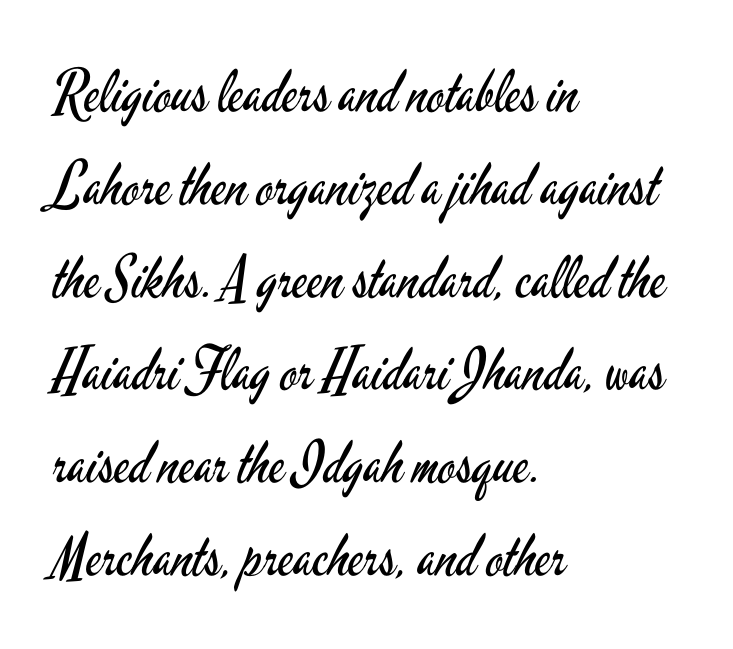
The image shows 58 px regular-weight, condensed sans-serif type; set left-aligned, normal line spacing (1.6x), normal letter spacing, not underlined; low stroke contrast and a small x-height.
